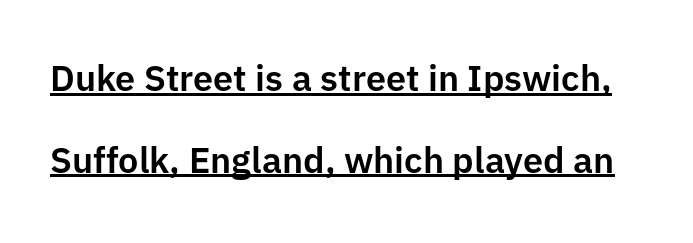
The image shows 36 px sans-serif type, upright; set loose line spacing (2.27x), normal letter spacing, underlined; low stroke contrast and a medium x-height.
